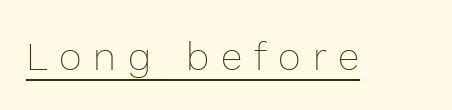
{"italic": "no", "bold": "no", "weight": "thin", "width": "normal", "x_height": "medium", "monospaced": "no", "underline": "yes", "letter_spacing": "wide", "letter_spacing_em": 0.3, "glyph_px": 39}
